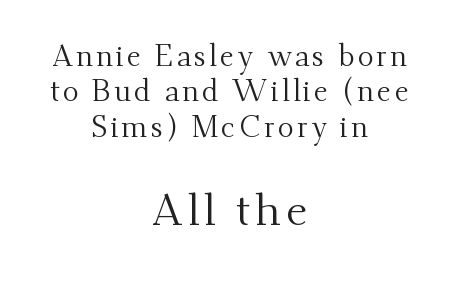
{"serif": "yes", "italic": "no", "bold": "no", "weight": "regular", "width": "normal", "stroke_contrast": "medium", "x_height": "small", "monospaced": "no", "underline": "no", "align": "center", "line_spacing_ratio": 1.18, "larger_block": "second", "size_ratio": 1.5, "glyph_px": 45}
